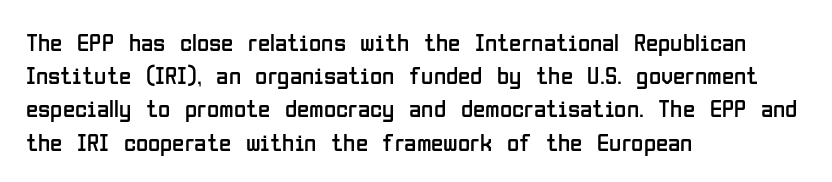
Q: Is the text bold? A: No.
Q: Is the text italic (slanted)? A: No, it is upright.
Q: Is the text underlined? A: No.
Q: How is the paragraph aligned? A: Left-aligned.
Q: Is the spacing between letters normal or unusually wide? A: Normal.
Q: Is the spacing between lines tight, normal or loose? A: Normal.
